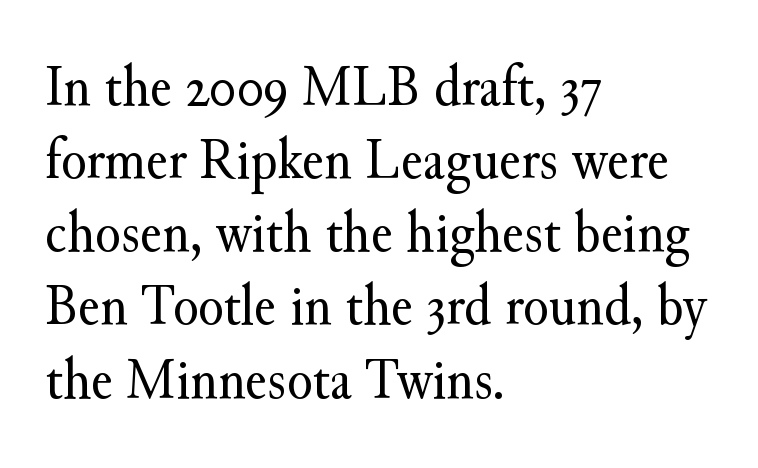
Q: Is the text bold? A: No.
Q: Is the text italic (slanted)? A: No, it is upright.
Q: Is the typeface a serif or a sans-serif typeface? A: Serif.
Q: Is the text underlined? A: No.
Q: How is the paragraph aligned? A: Left-aligned.
Q: Is the spacing between letters normal or unusually wide? A: Normal.
Q: Width (condensed, normal, or wide)? A: Normal.
Q: Stroke contrast? A: Medium.
Q: x-height? A: Small.
Q: Monospaced? A: No.
